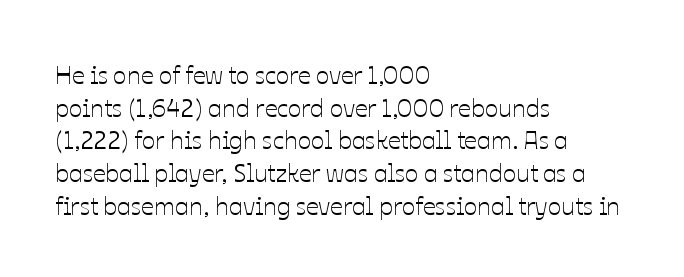
The image shows 25 px text type, upright; set left-aligned, normal line spacing (1.31x), normal letter spacing, not underlined.
